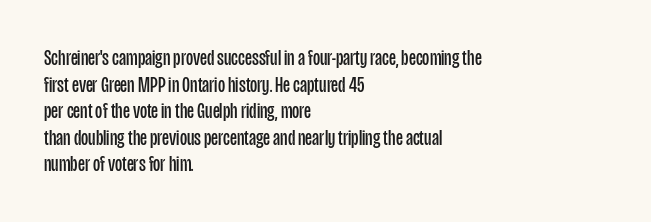
The image shows 22 px text type, upright; set left-aligned, line spacing 1.21x, normal letter spacing, not underlined.
